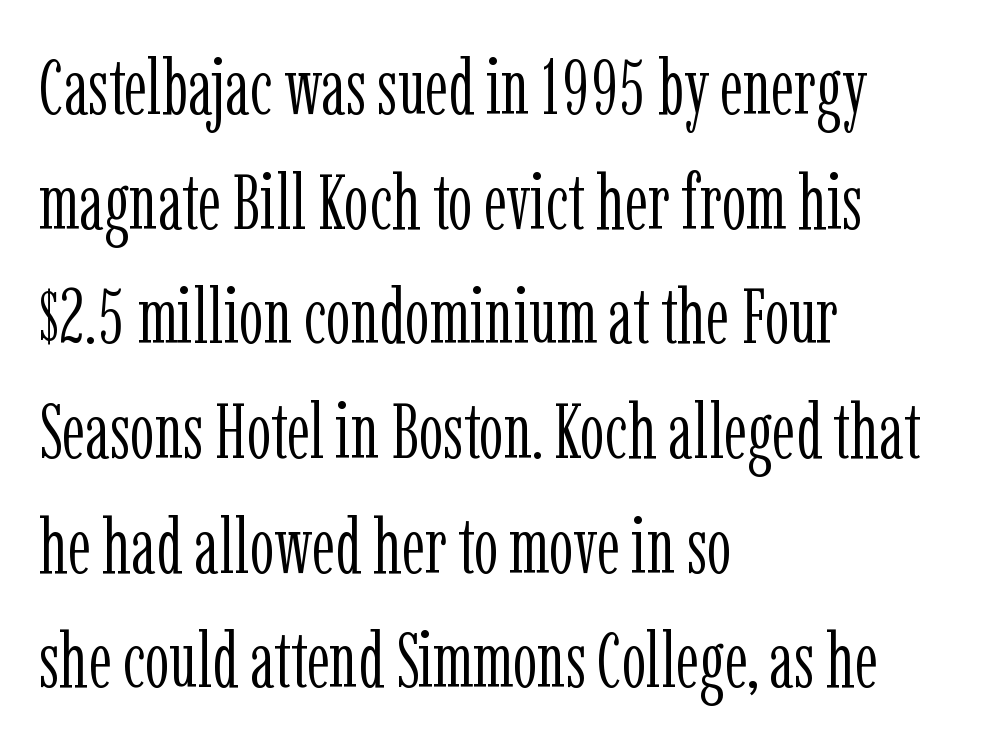
{"serif": "yes", "italic": "no", "bold": "no", "weight": "light", "width": "condensed", "stroke_contrast": "low", "x_height": "medium", "monospaced": "no", "underline": "no", "align": "left", "line_spacing": "normal", "line_spacing_ratio": 1.47, "letter_spacing": "normal", "letter_spacing_em": 0.0, "glyph_px": 78}
